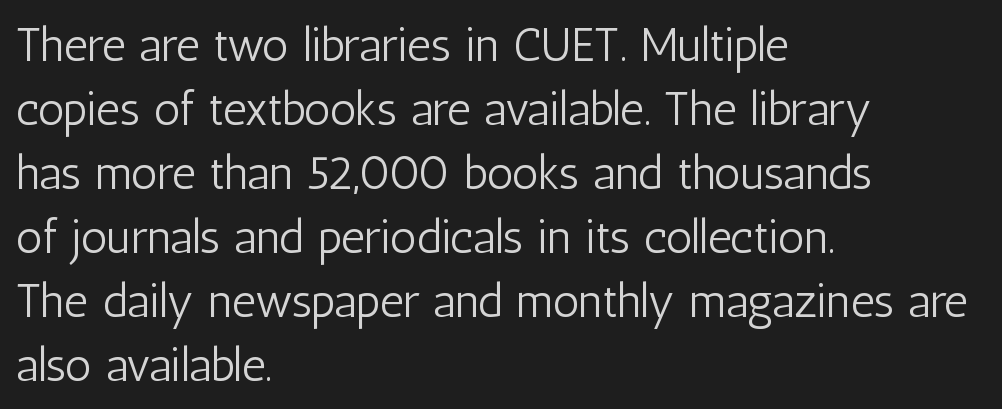
{"serif": "no", "italic": "no", "bold": "no", "weight": "light", "width": "condensed", "stroke_contrast": "low", "x_height": "medium", "monospaced": "no", "underline": "no", "align": "left", "line_spacing": "normal", "line_spacing_ratio": 1.36, "letter_spacing": "normal", "letter_spacing_em": 0.0, "glyph_px": 47}
